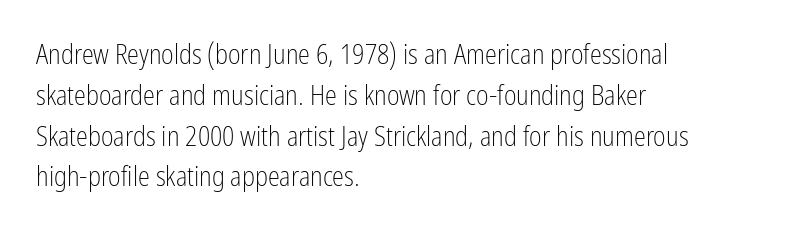
{"italic": "no", "bold": "no", "underline": "no", "align": "left", "line_spacing": "normal", "line_spacing_ratio": 1.51, "letter_spacing": "normal", "letter_spacing_em": 0.0, "glyph_px": 27}
